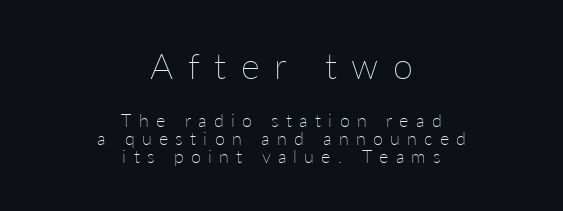
Q: Is the text bold? A: No.
Q: Is the text italic (slanted)? A: No, it is upright.
Q: Is the text underlined? A: No.
Q: How is the paragraph aligned? A: Centered.
Q: Is the spacing between letters normal or unusually wide? A: Unusually wide.
Q: Is the spacing between lines tight, normal or loose? A: Tight.
Q: Which block of text is set in a larger size, the first (top) or the second (bottom)? A: The first (top) one.
Q: Width (condensed, normal, or wide)? A: Normal.
Q: Stroke contrast? A: Low.
Q: x-height? A: Medium.
Q: Monospaced? A: No.
